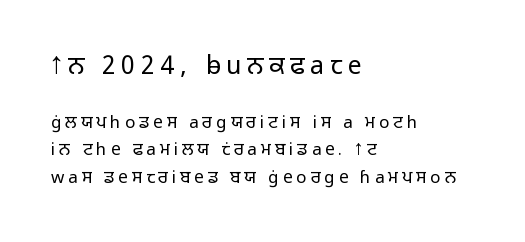
The image shows 25 px text type, upright; set left-aligned, normal line spacing (1.63x), unusually wide letter spacing (+0.23 em), not underlined; the first (top) block is 1.47x larger.
